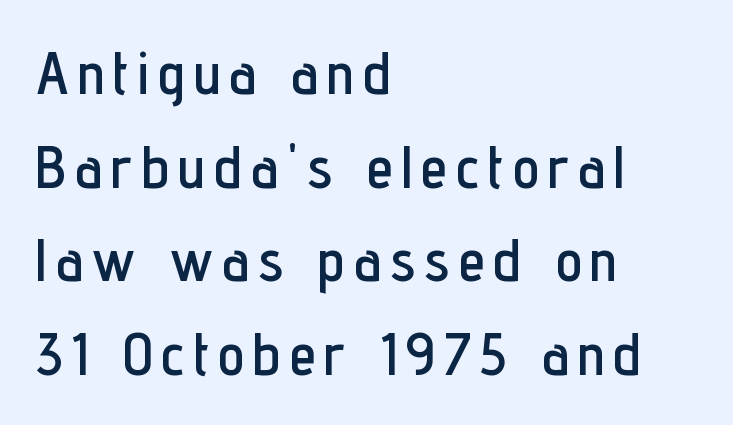
Q: Is the text italic (slanted)? A: No, it is upright.
Q: Is the typeface a serif or a sans-serif typeface? A: Sans-serif.
Q: Is the text underlined? A: No.
Q: How is the paragraph aligned? A: Left-aligned.
Q: Is the spacing between lines tight, normal or loose? A: Normal.
Q: Width (condensed, normal, or wide)? A: Condensed.
Q: Stroke contrast? A: Low.
Q: x-height? A: Medium.
Q: Monospaced? A: No.
